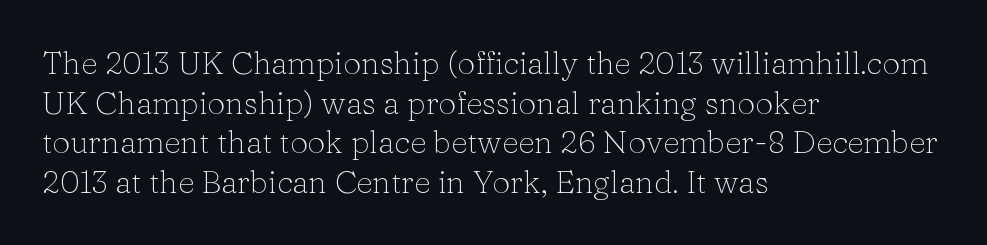
Q: Is the text bold? A: No.
Q: Is the text italic (slanted)? A: No, it is upright.
Q: Is the typeface a serif or a sans-serif typeface? A: Serif.
Q: Is the text underlined? A: No.
Q: How is the paragraph aligned? A: Left-aligned.
Q: Is the spacing between letters normal or unusually wide? A: Normal.
Q: Width (condensed, normal, or wide)? A: Normal.
Q: Stroke contrast? A: Low.
Q: x-height? A: Medium.
Q: Monospaced? A: No.
